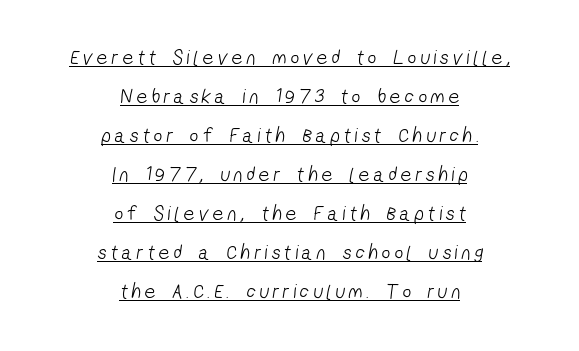
Q: Is the text bold? A: No.
Q: Is the text underlined? A: Yes.
Q: How is the paragraph aligned? A: Centered.
Q: Is the spacing between letters normal or unusually wide? A: Unusually wide.
